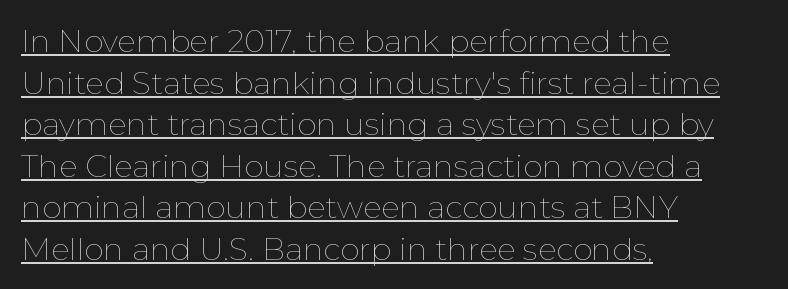
Q: Is the text bold? A: No.
Q: Is the text italic (slanted)? A: No, it is upright.
Q: Is the text underlined? A: Yes.
Q: How is the paragraph aligned? A: Left-aligned.
Q: Is the spacing between letters normal or unusually wide? A: Normal.
Q: Is the spacing between lines tight, normal or loose? A: Normal.
Q: Width (condensed, normal, or wide)? A: Normal.
Q: Stroke contrast? A: Low.
Q: x-height? A: Medium.
Q: Monospaced? A: No.
